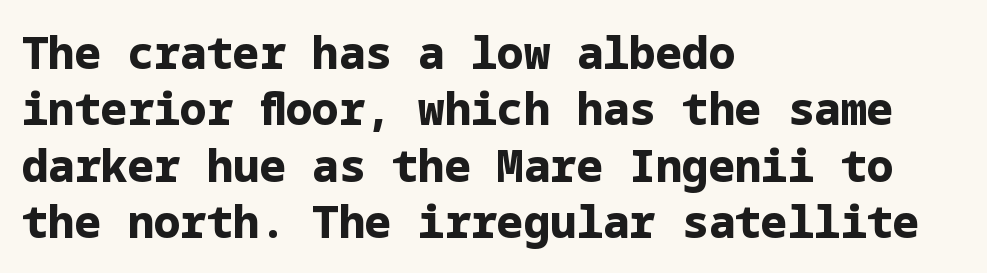
Q: Is the text bold? A: Yes.
Q: Is the text italic (slanted)? A: No, it is upright.
Q: Is the typeface a serif or a sans-serif typeface? A: Sans-serif.
Q: Is the text underlined? A: No.
Q: How is the paragraph aligned? A: Left-aligned.
Q: Is the spacing between letters normal or unusually wide? A: Normal.
Q: Is the spacing between lines tight, normal or loose? A: Normal.
Q: Width (condensed, normal, or wide)? A: Normal.
Q: Stroke contrast? A: Low.
Q: x-height? A: Medium.
